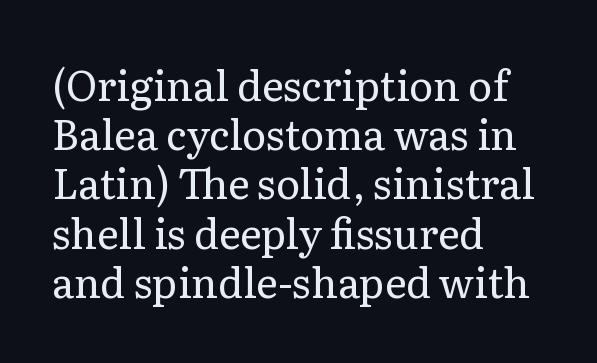
Q: Is the text bold? A: No.
Q: Is the text italic (slanted)? A: No, it is upright.
Q: Is the typeface a serif or a sans-serif typeface? A: Serif.
Q: Is the text underlined? A: No.
Q: How is the paragraph aligned? A: Left-aligned.
Q: Is the spacing between letters normal or unusually wide? A: Normal.
Q: Width (condensed, normal, or wide)? A: Normal.
Q: Stroke contrast? A: Low.
Q: x-height? A: Medium.
Q: Monospaced? A: No.
